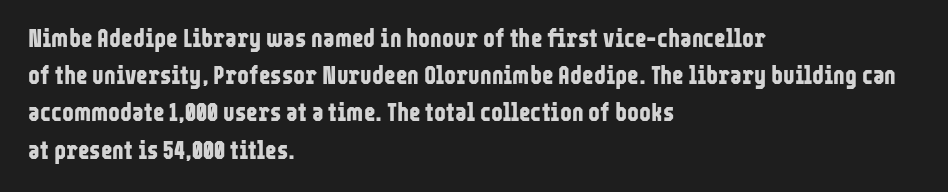
{"italic": "no", "bold": "yes", "underline": "no", "align": "left", "line_spacing": "normal", "line_spacing_ratio": 1.49, "letter_spacing": "normal", "letter_spacing_em": 0.0, "glyph_px": 25}
